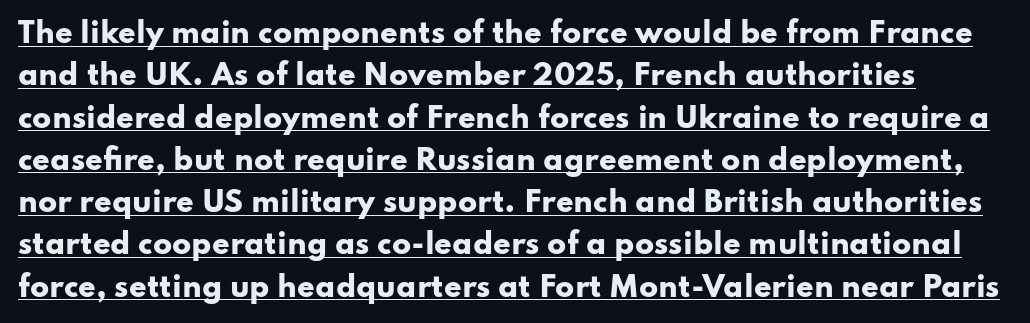
The image shows 28 px heavy, wide sans-serif type, upright; set normal line spacing (1.51x), normal letter spacing, underlined; low stroke contrast and a small x-height.
